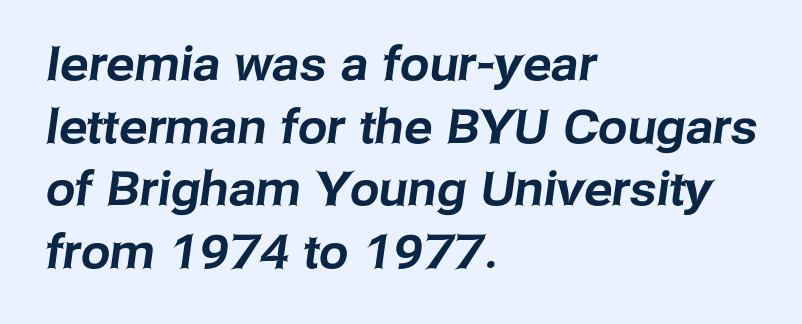
Grotesque or geometric, the face here clearly has no serifs. These lines keep a tight, regular rhythm from letter to letter. This rendering features lettering with no underline. These lines are rendered in a variable-pitch font.
